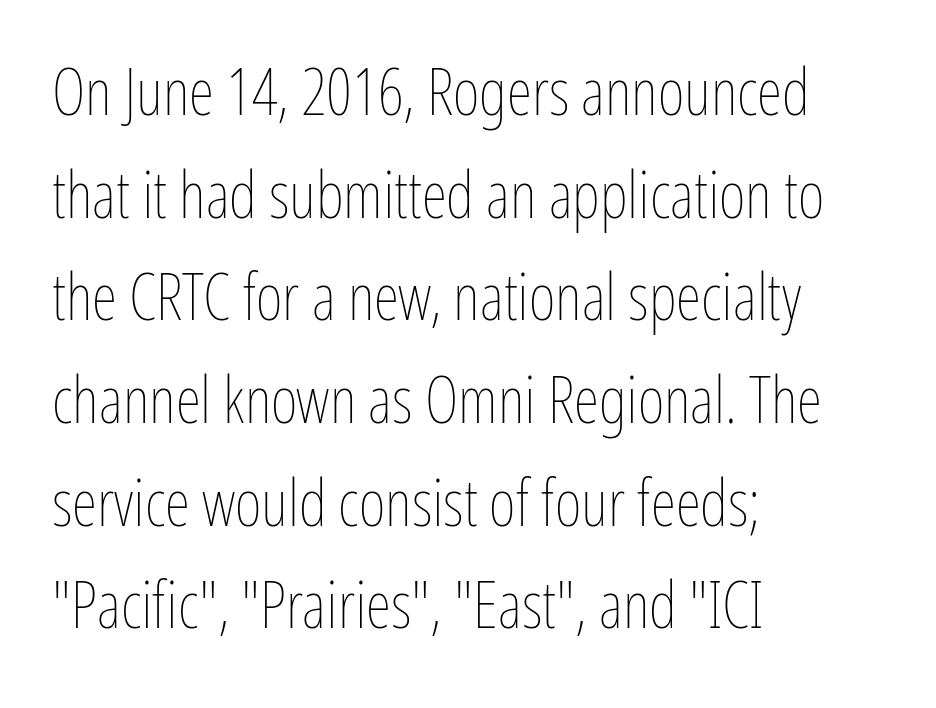
Q: Is the text bold? A: No.
Q: Is the text italic (slanted)? A: No, it is upright.
Q: Is the text underlined? A: No.
Q: How is the paragraph aligned? A: Left-aligned.
Q: Is the spacing between letters normal or unusually wide? A: Normal.
Q: Is the spacing between lines tight, normal or loose? A: Normal.
Q: Width (condensed, normal, or wide)? A: Condensed.
Q: Stroke contrast? A: Low.
Q: x-height? A: Medium.
Q: Monospaced? A: No.
